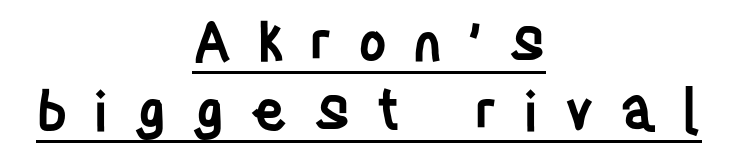
The text block is weighted toward neither margin, spreading evenly from the middle. Normally led — the rows are evenly, conventionally spaced. Every character sits straight up, as roman type does. This sample has the flowing, uneven cadence of proportional lettering. The font is running at a semibold setting, under full bold.
